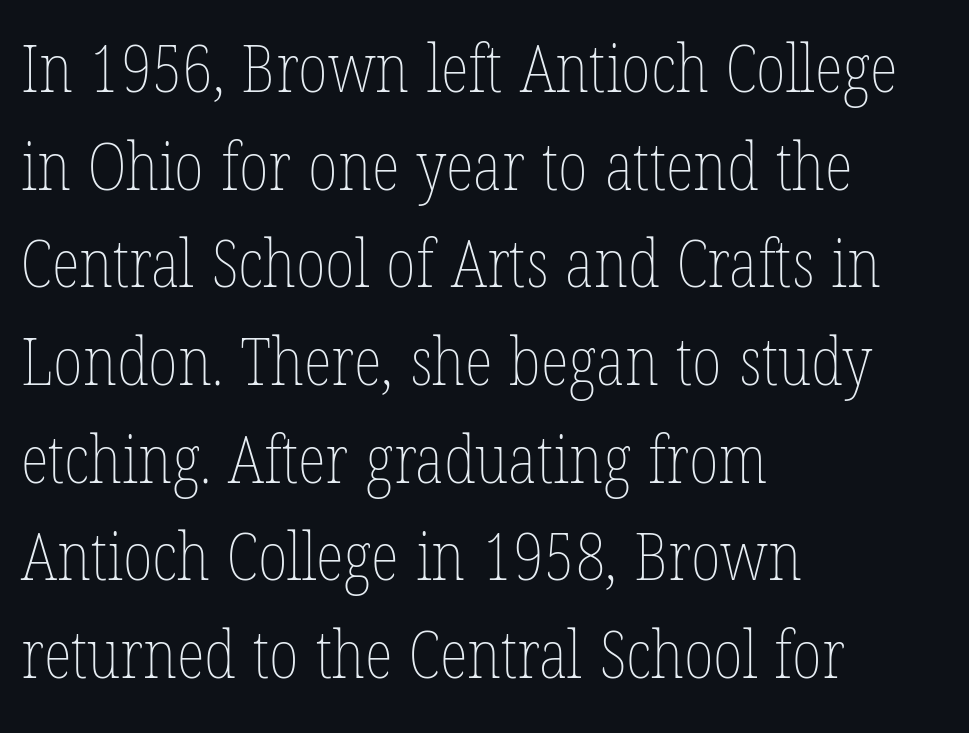
Q: Is the text bold? A: No.
Q: Is the text italic (slanted)? A: No, it is upright.
Q: Is the text underlined? A: No.
Q: How is the paragraph aligned? A: Left-aligned.
Q: Is the spacing between letters normal or unusually wide? A: Normal.
Q: Is the spacing between lines tight, normal or loose? A: Normal.
Q: Width (condensed, normal, or wide)? A: Condensed.
Q: Stroke contrast? A: Low.
Q: x-height? A: Medium.
Q: Monospaced? A: No.
